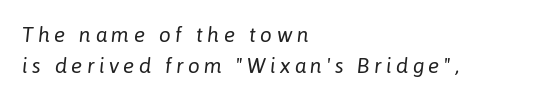
Stroke thickness stays within the range of a standard reading face or lighter. What's the leading like? Ordinary, nothing unusual. The string is rendered with underlining switched off. Short note: letters widely spaced. Rendered with sloped, italic letterforms.
